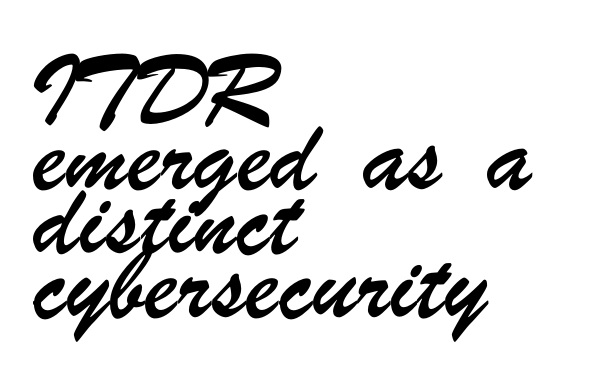
{"serif": "no", "width": "condensed", "stroke_contrast": "low", "x_height": "small", "monospaced": "no", "underline": "no", "align": "left", "line_spacing": "normal", "line_spacing_ratio": 1.42, "letter_spacing": "normal", "letter_spacing_em": 0.0, "glyph_px": 45}
